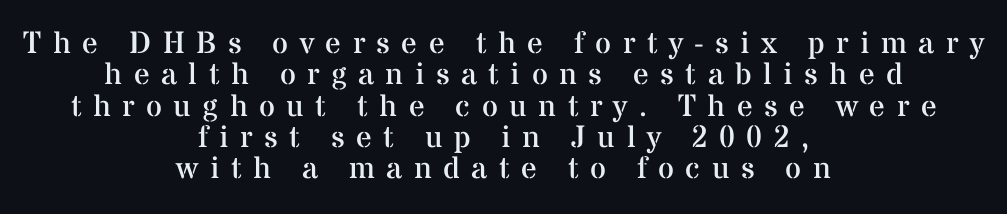
The rendering inserts visible extra space after every character. Posture: straight, roman, zero tilt. Whoever set this chose condensed vertical rhythm over breathing room. A light-to-regular cut is what we see here.
